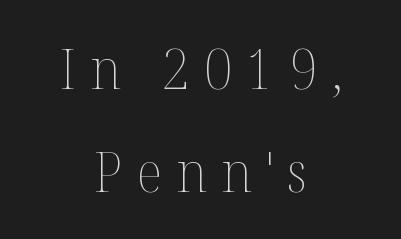
Centered paragraph, ragged on both sides. Varying glyph widths throughout — classic text-font behaviour. Is this a heavy cut? Hardly; it is regular or lighter. Glance below the letters and you will spot only blank space. The axis of the letterforms is exactly vertical. The rendering inserts visible extra space after every character.
